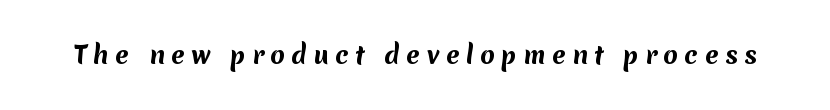
The image shows 24 px bold type; set unusually wide letter spacing (+0.26 em), not underlined.
